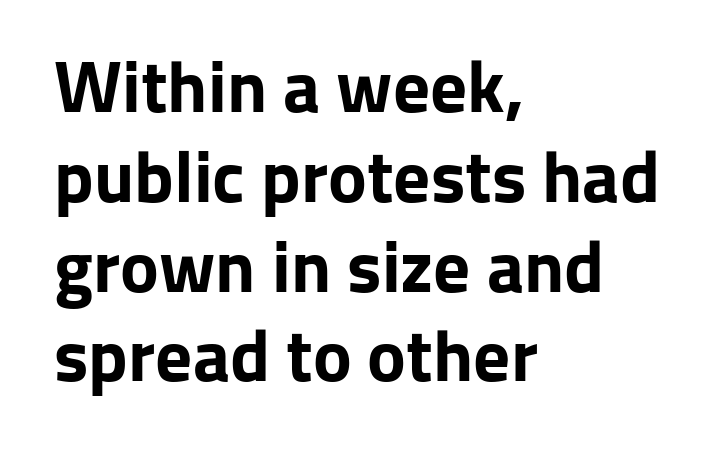
{"serif": "no", "italic": "no", "bold": "yes", "weight": "bold", "width": "normal", "stroke_contrast": "low", "x_height": "medium", "monospaced": "no", "underline": "no", "align": "left", "line_spacing_ratio": 1.23, "letter_spacing": "normal", "letter_spacing_em": 0.0, "glyph_px": 73}
